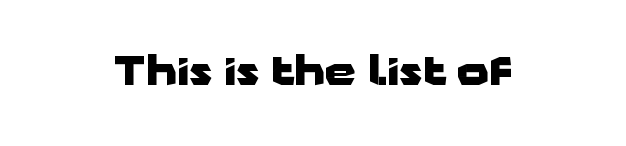
The image shows 40 px heavy, wide sans-serif type, upright; set normal letter spacing, not underlined; low stroke contrast and a medium x-height.
